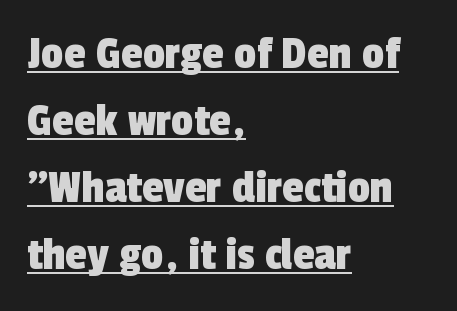
{"serif": "no", "width": "condensed", "x_height": "medium", "monospaced": "no", "underline": "yes", "align": "left", "line_spacing": "normal", "line_spacing_ratio": 1.37, "letter_spacing": "normal", "letter_spacing_em": 0.0, "glyph_px": 49}
